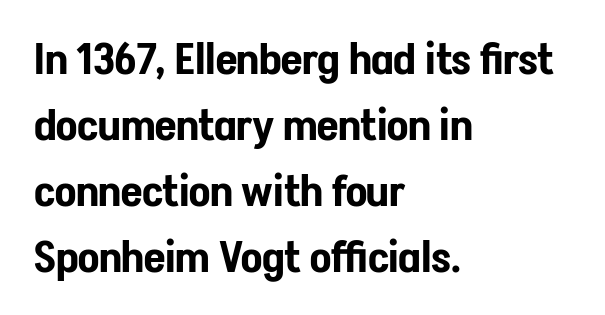
Q: Is the text italic (slanted)? A: No, it is upright.
Q: Is the typeface a serif or a sans-serif typeface? A: Sans-serif.
Q: Is the text underlined? A: No.
Q: How is the paragraph aligned? A: Left-aligned.
Q: Is the spacing between letters normal or unusually wide? A: Normal.
Q: Is the spacing between lines tight, normal or loose? A: Normal.
Q: Width (condensed, normal, or wide)? A: Condensed.
Q: Stroke contrast? A: Low.
Q: x-height? A: Medium.
Q: Monospaced? A: No.
